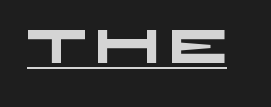
Q: Is the text bold? A: Yes.
Q: Is the typeface a serif or a sans-serif typeface? A: Sans-serif.
Q: Is the text underlined? A: Yes.
Q: Width (condensed, normal, or wide)? A: Wide.
Q: Stroke contrast? A: Low.
Q: x-height? A: Large.
Q: Monospaced? A: No.
